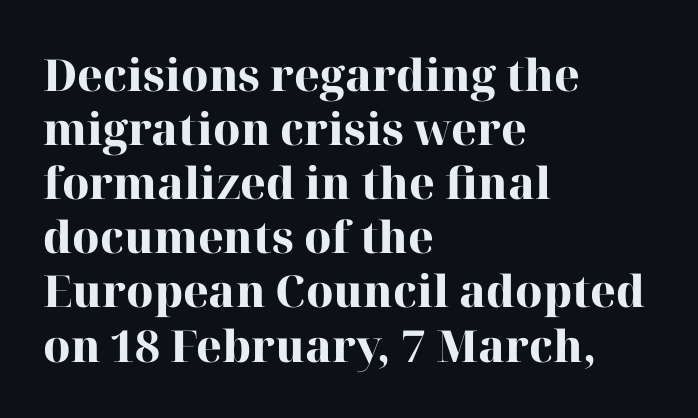
I'd call this a serif setting — the letters wear small feet. Characters remain perfectly vertical along every line. Observe the ordinary spacing: letters are neighbours, not strangers. These lines stack with their left ends in a neat column. Every letter is thick-stroked: bold, no question. Check under the words: just untouched page.
